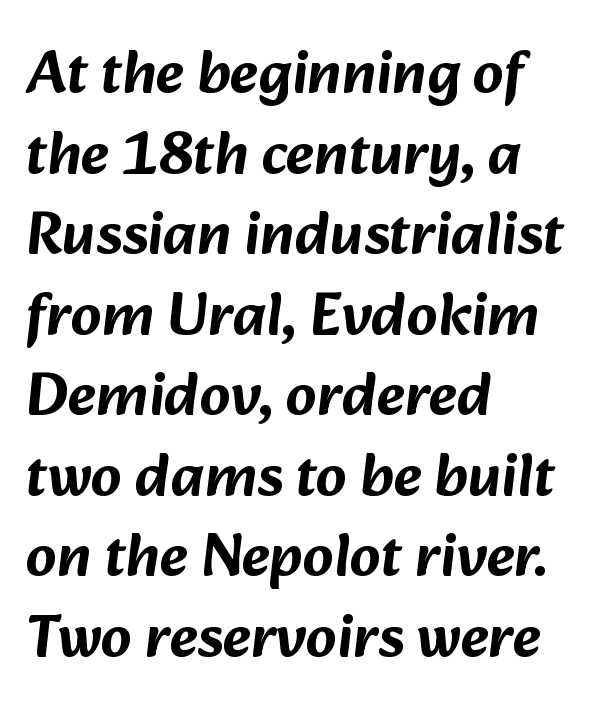
The image shows 61 px sans-serif type; set left-aligned, normal line spacing (1.32x), normal letter spacing, not underlined; low stroke contrast and a medium x-height.
